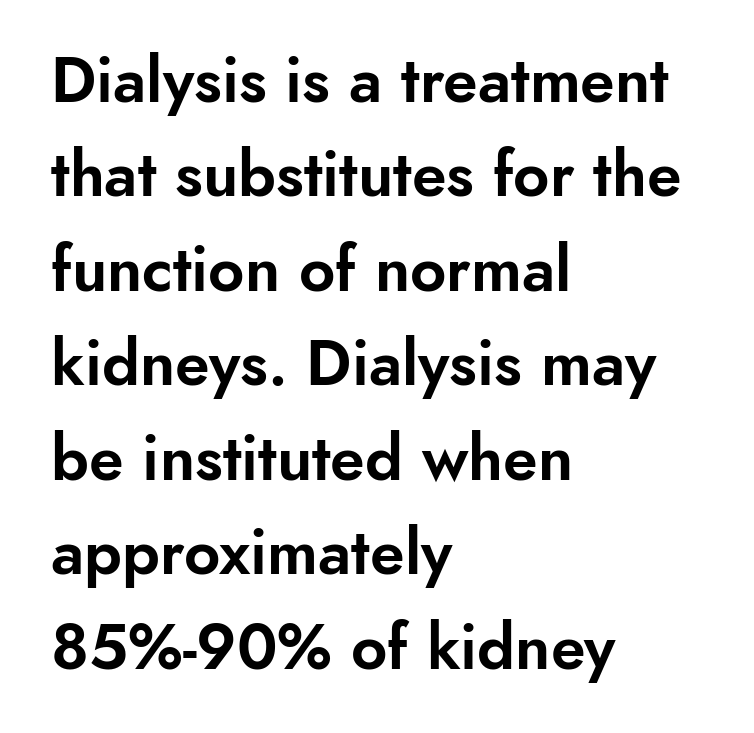
The image shows 63 px sans-serif type, upright; set left-aligned, normal line spacing (1.5x), normal letter spacing, not underlined; low stroke contrast and a small x-height.
